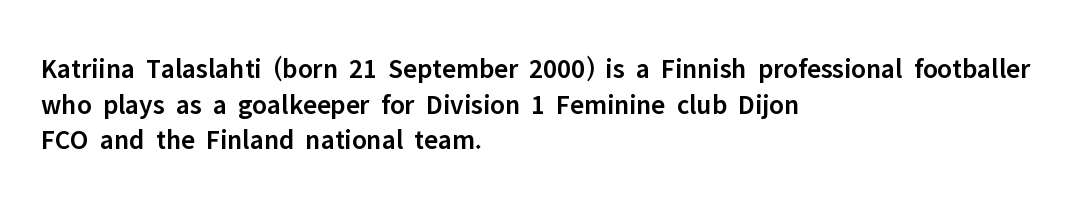
{"serif": "no", "italic": "no", "bold": "semi", "weight": "semibold", "width": "normal", "stroke_contrast": "low", "x_height": "medium", "monospaced": "no", "underline": "no", "align": "left", "line_spacing": "normal", "line_spacing_ratio": 1.27, "letter_spacing": "normal", "letter_spacing_em": 0.0, "glyph_px": 28}
